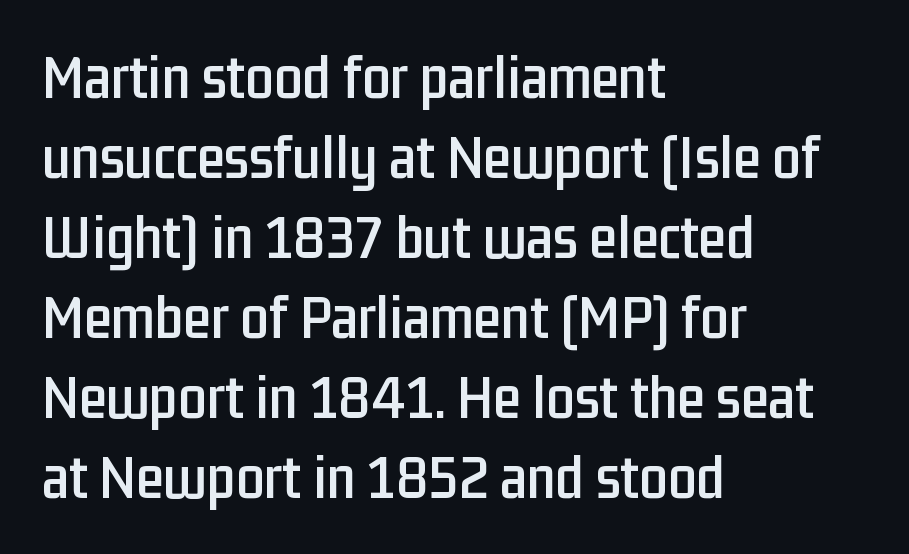
Q: Is the text italic (slanted)? A: No, it is upright.
Q: Is the typeface a serif or a sans-serif typeface? A: Sans-serif.
Q: Is the text underlined? A: No.
Q: How is the paragraph aligned? A: Left-aligned.
Q: Is the spacing between letters normal or unusually wide? A: Normal.
Q: Is the spacing between lines tight, normal or loose? A: Normal.
Q: Width (condensed, normal, or wide)? A: Condensed.
Q: Stroke contrast? A: Low.
Q: x-height? A: Medium.
Q: Monospaced? A: No.
